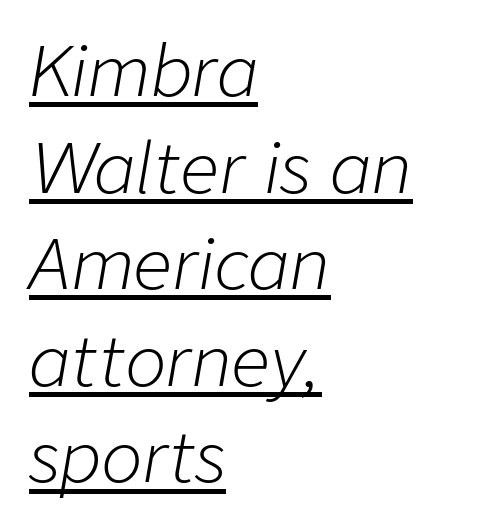
The image shows 69 px light type, italic (leaning right); set left-aligned, normal line spacing (1.4x), normal letter spacing, underlined; low stroke contrast and a medium x-height.
